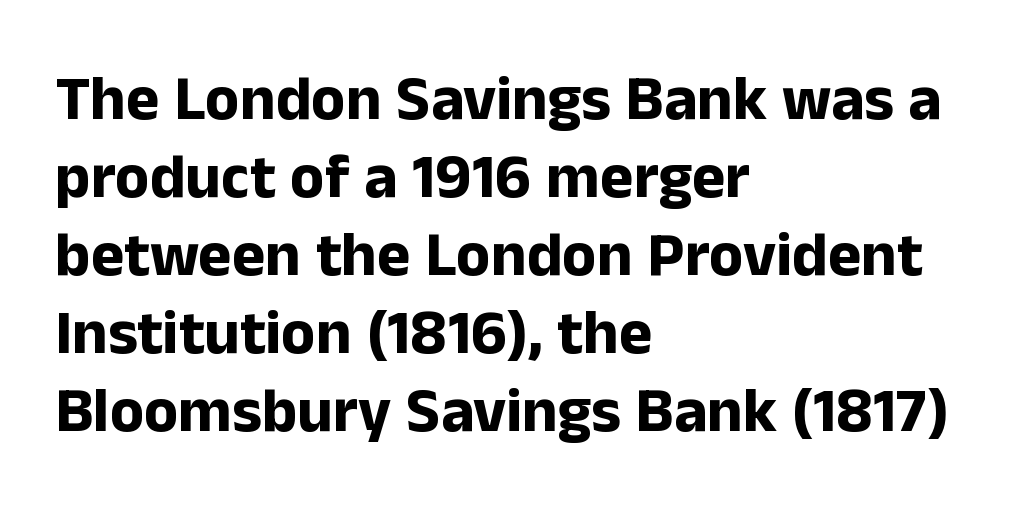
The image shows 63 px bold sans-serif type, upright; set left-aligned, line spacing 1.24x, normal letter spacing, not underlined; low stroke contrast and a medium x-height.
